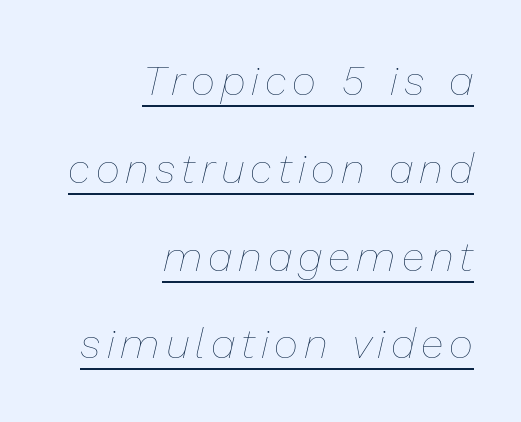
Horizontal alignment here is rightward, an uncommon choice for prose. The glyphs are accompanied by a horizontal stroke just below them. Vertical spacing — loose. The letters advance in unequal steps, a hallmark of proportional type. Compared with ordinary roman type, these characters are visibly tilted.
